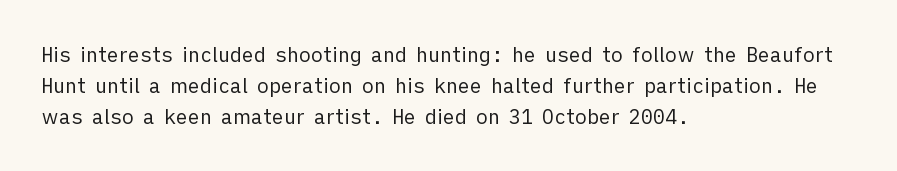
{"italic": "no", "bold": "no", "underline": "no", "align": "left", "line_spacing": "normal", "line_spacing_ratio": 1.54, "letter_spacing": "normal", "letter_spacing_em": 0.0, "glyph_px": 20}
